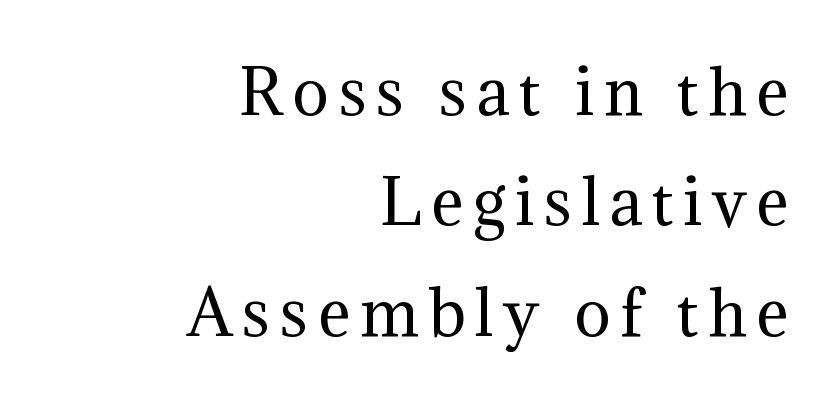
The image shows 61 px regular-weight serif type, upright; set right-aligned, line spacing 1.81x, not underlined; medium stroke contrast and a medium x-height.
